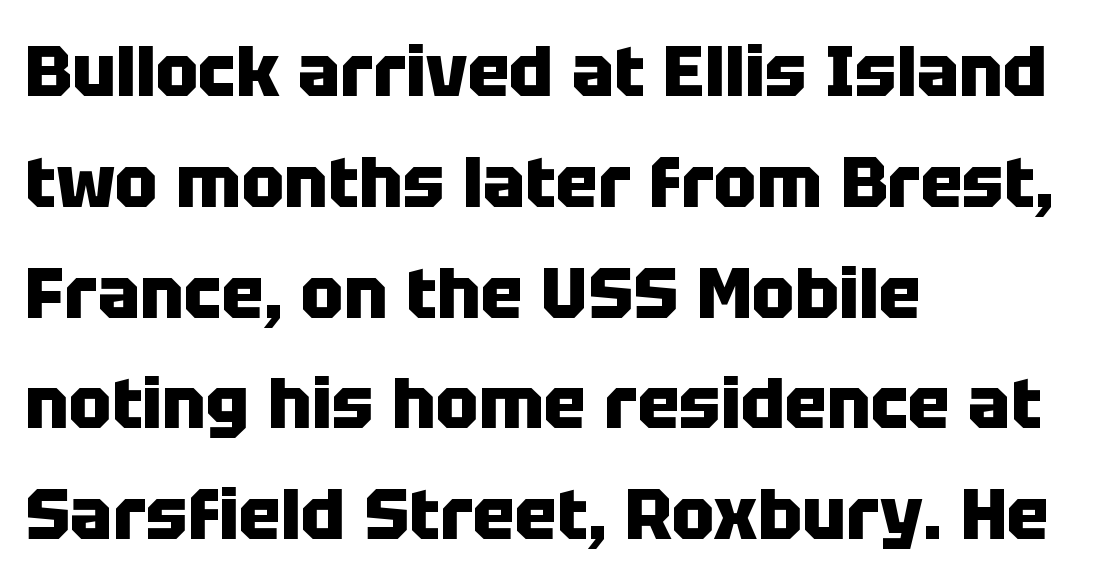
The specimen reads as upright at a glance. The passage shown is typeset with a sans-serif family. Standard letterfit; no display-style spreading of the glyphs. Notice how thick the strokes are: this is what a full bold looks like. Each line starts at the same left margin while the right side varies. Character widths vary here, with narrow letters taking less room than wide ones.
